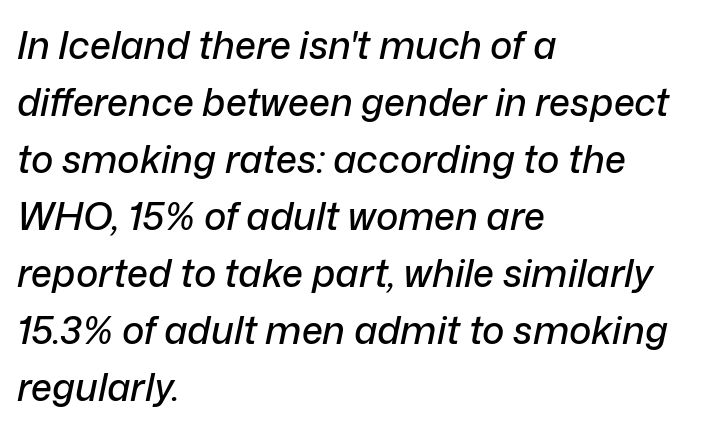
The image shows 38 px text type, italic (leaning right); set left-aligned, normal line spacing (1.5x), normal letter spacing, not underlined; low stroke contrast and a medium x-height.
